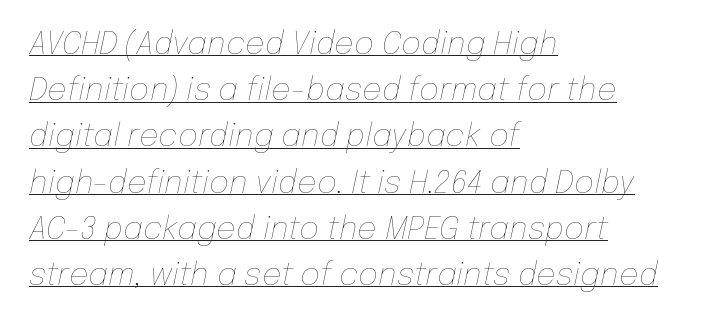
{"italic": "yes", "lean": "right", "slant_degrees": 12, "bold": "no", "weight": "thin", "width": "normal", "stroke_contrast": "low", "x_height": "medium", "monospaced": "no", "underline": "yes", "align": "left", "line_spacing": "normal", "line_spacing_ratio": 1.49, "letter_spacing": "normal", "letter_spacing_em": 0.0, "glyph_px": 31}
